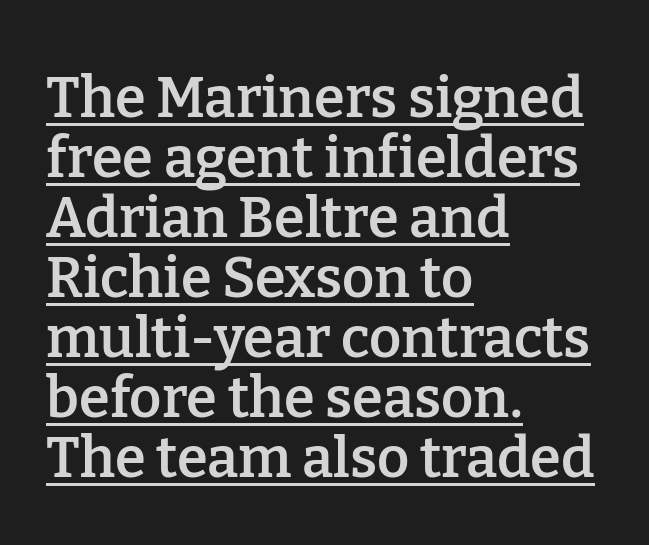
The letters sit at their default tracking, neither squeezed nor spread. The letters stand upright; this is a roman face. Does the type have serifs? Yes, each stem ends in a small foot. If you drew a ruler down the left edge, every line would touch it. The font is running at a semibold setting, under full bold.
